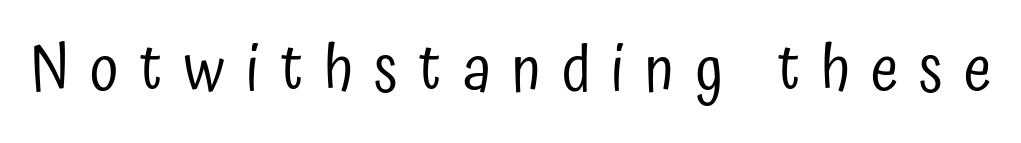
The image shows 63 px regular-weight, condensed sans-serif type, upright; set unusually wide letter spacing (+0.33 em), not underlined; low stroke contrast and a medium x-height.
